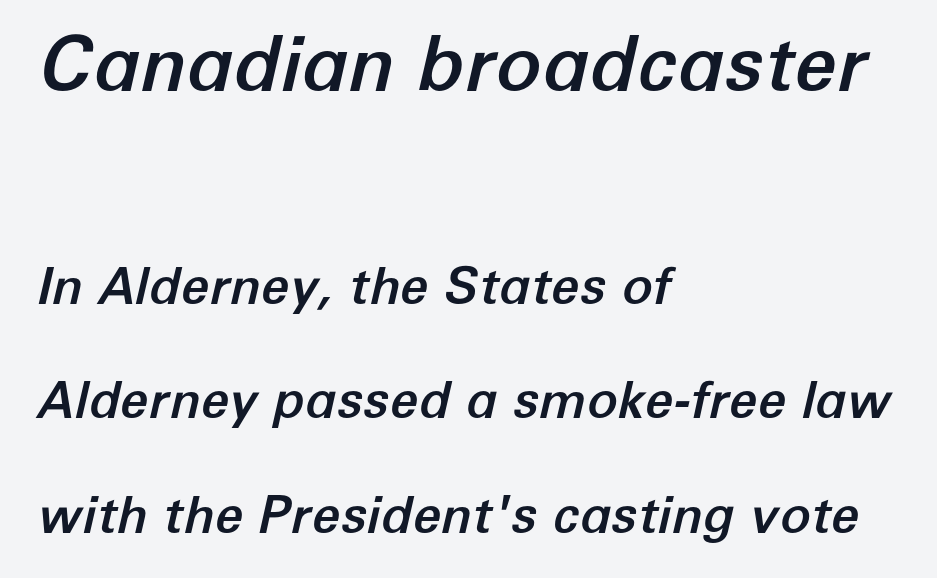
Q: Is the text italic (slanted)? A: Yes, it leans right by about 12 degrees.
Q: Is the text underlined? A: No.
Q: How is the paragraph aligned? A: Left-aligned.
Q: Is the spacing between letters normal or unusually wide? A: Normal.
Q: Is the spacing between lines tight, normal or loose? A: Loose.
Q: Which block of text is set in a larger size, the first (top) or the second (bottom)? A: The first (top) one.
Q: Width (condensed, normal, or wide)? A: Normal.
Q: Stroke contrast? A: Low.
Q: x-height? A: Medium.
Q: Monospaced? A: No.
